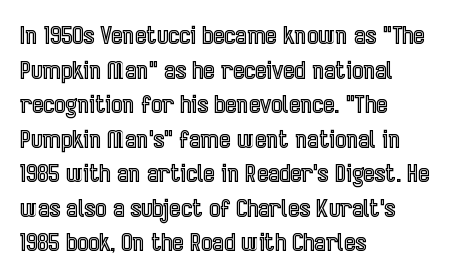
{"italic": "no", "underline": "no", "align": "left", "line_spacing": "normal", "line_spacing_ratio": 1.44, "letter_spacing": "normal", "letter_spacing_em": 0.0, "glyph_px": 24}
